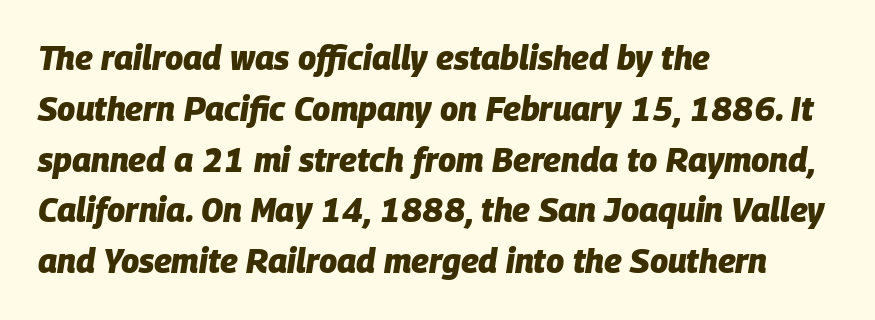
{"italic": "yes", "lean": "right", "slant_degrees": 9, "bold": "yes", "weight": "heavy", "width": "normal", "stroke_contrast": "low", "x_height": "large", "monospaced": "no", "underline": "no", "align": "left", "line_spacing": "normal", "line_spacing_ratio": 1.54, "letter_spacing": "normal", "letter_spacing_em": 0.0, "glyph_px": 33}
